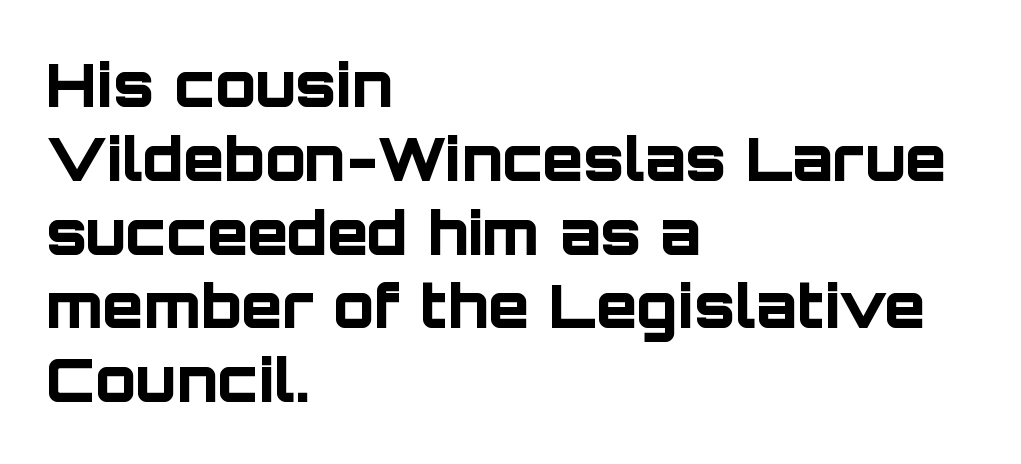
The specimen reads as upright at a glance. Observe the absence of serifs on each vertical stroke in this sample. Caption: standard tracking, unaltered. You could not count columns in this text — the font is proportionally spaced. Letters rest on an invisible, unmarked baseline. Line starts are locked; line ends wander.
